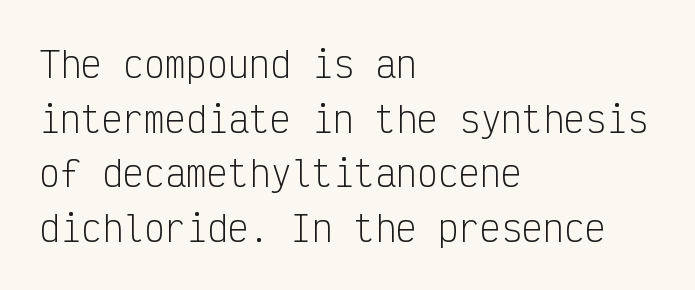
Notice how the passage keeps a crisp vertical edge on the left only. The type sits square on the baseline with zero lean. Check the space under the baseline: it is left empty. Whoever set this chose a conventional vertical rhythm. In terms of letterspacing, this is plain default setting. The letters carry no serifs — their stems end cleanly without finishing strokes.
